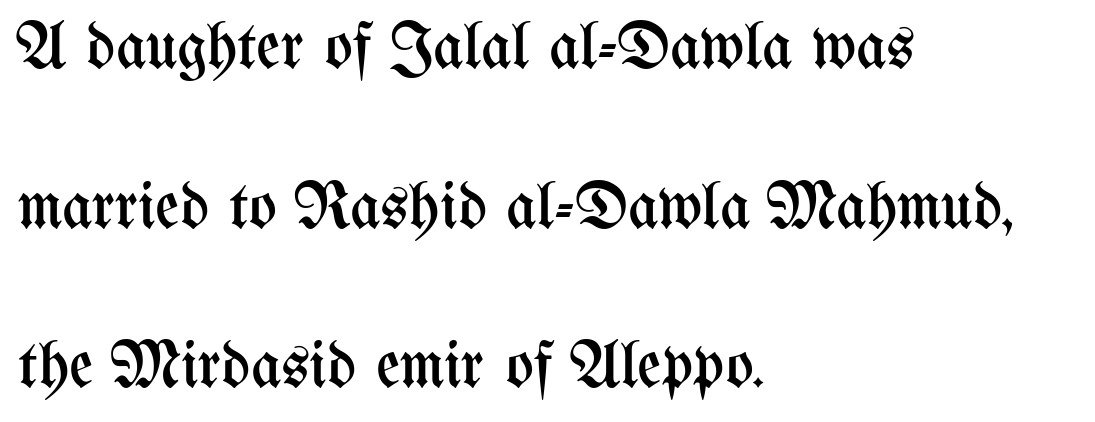
The characters are drawn with everyday or finer stroke widths. The letters stand straight up with perfectly vertical stems. How are the letters spaced? Ordinarily, with no added tracking. The string is rendered with underlining switched off. The vertical gap from one line to the next is large.
